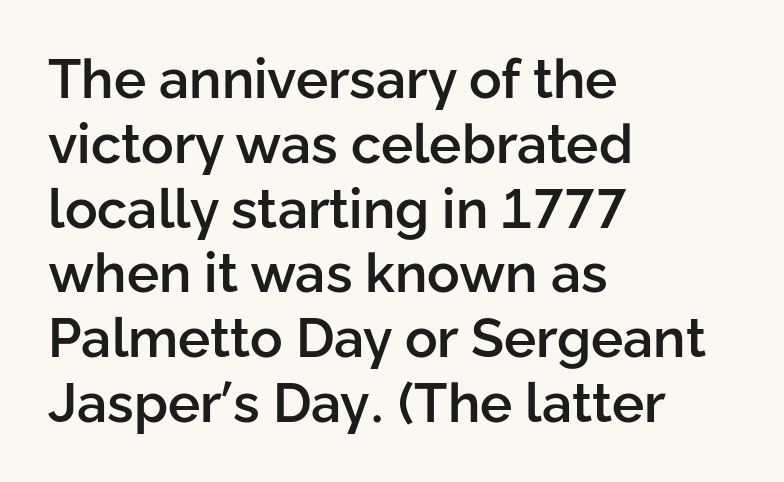
A fair bit of extra ink — the face is semibold, not bold. Spacing verdict: proportional, widths tailored to each character. The line texture is even and compact thanks to regular tracking. Left-aligned paragraph, ragged on the right. Nope, not italic — everything's standing straight.
